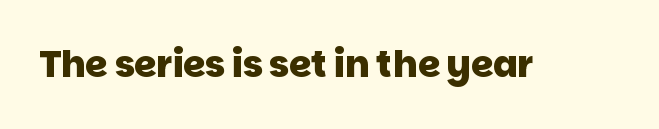
Anything drawn beneath the words? Only blank space. Think of a printed novel: that variable character pitch is what you see here. Observe the absence of serifs on each vertical stroke in this sample. These words are printed bold, with thick strokes throughout.
